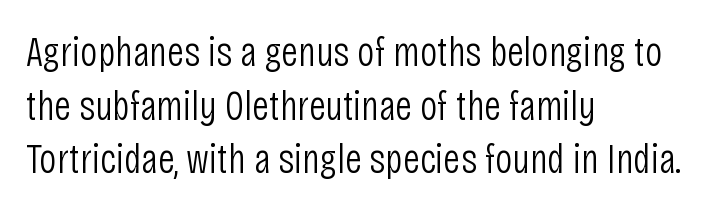
The font family rendered here belongs to the sans-serif group. The specimen omits any rule beneath the text block's lines. The font sits on the lighter half of the weight spectrum, regular included. Every stem runs plumb, perpendicular to the baseline.
